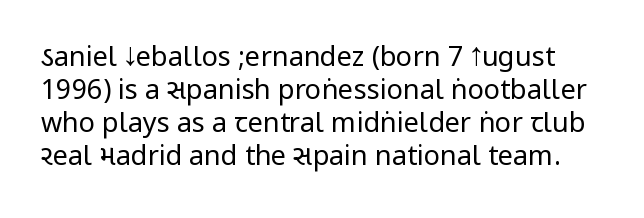
Q: Is the text bold? A: No.
Q: Is the text italic (slanted)? A: No, it is upright.
Q: Is the text underlined? A: No.
Q: Is the spacing between letters normal or unusually wide? A: Normal.
